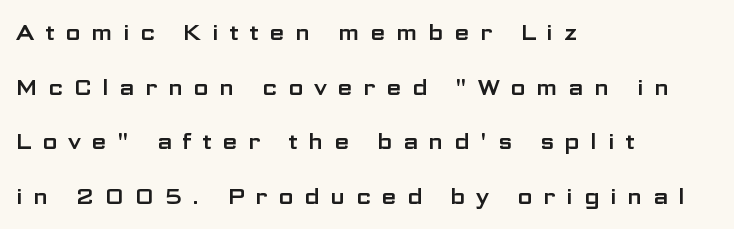
{"italic": "no", "underline": "no", "align": "left", "line_spacing": "loose", "line_spacing_ratio": 2.48, "letter_spacing": "wide", "letter_spacing_em": 0.48, "glyph_px": 22}
